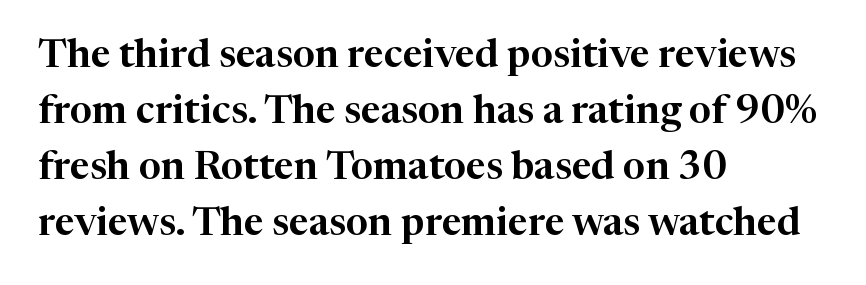
{"serif": "yes", "italic": "no", "width": "normal", "stroke_contrast": "high", "x_height": "medium", "monospaced": "no", "underline": "no", "align": "left", "line_spacing": "normal", "line_spacing_ratio": 1.44, "letter_spacing": "normal", "letter_spacing_em": 0.0, "glyph_px": 39}
